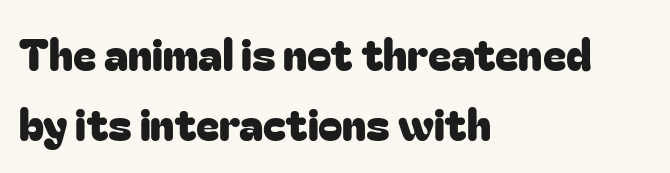
Glance below the letters and you will spot only blank space. A typesetter would call this proportional, since set widths differ per character. Interline gaps are of average width in this sample. Layout note: lines flush left.
